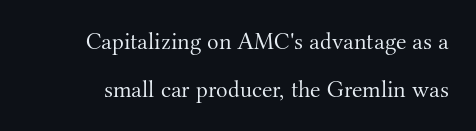
Q: Is the text bold? A: No.
Q: Is the text italic (slanted)? A: No, it is upright.
Q: Is the text underlined? A: No.
Q: Is the spacing between letters normal or unusually wide? A: Normal.
Q: Is the spacing between lines tight, normal or loose? A: Loose.
